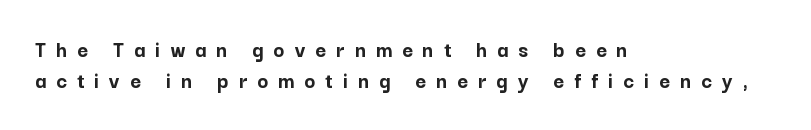
The image shows 23 px bold type, upright; set left-aligned, normal line spacing (1.33x), unusually wide letter spacing (+0.44 em), not underlined.
